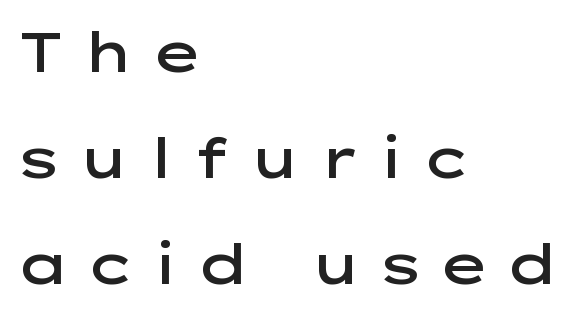
{"serif": "no", "italic": "no", "bold": "semi", "weight": "semibold", "width": "wide", "stroke_contrast": "low", "x_height": "medium", "monospaced": "no", "underline": "no", "align": "left", "line_spacing_ratio": 1.89, "letter_spacing": "wide", "letter_spacing_em": 0.26, "glyph_px": 56}
